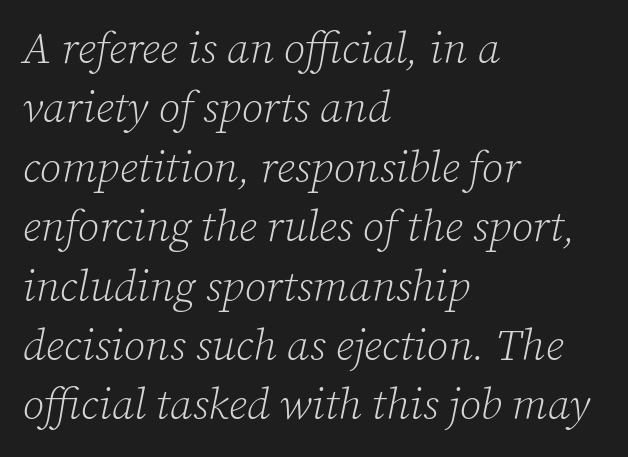
{"serif": "yes", "italic": "yes", "lean": "right", "slant_degrees": 12, "bold": "no", "weight": "light", "width": "normal", "stroke_contrast": "low", "x_height": "medium", "monospaced": "no", "underline": "no", "align": "left", "line_spacing": "normal", "line_spacing_ratio": 1.35, "letter_spacing": "normal", "letter_spacing_em": 0.0, "glyph_px": 44}
